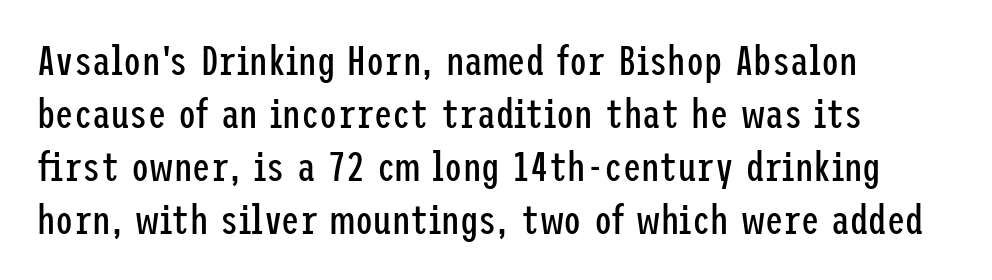
Q: Is the text bold? A: No.
Q: Is the text italic (slanted)? A: No, it is upright.
Q: Is the typeface a serif or a sans-serif typeface? A: Sans-serif.
Q: Is the text underlined? A: No.
Q: How is the paragraph aligned? A: Left-aligned.
Q: Is the spacing between letters normal or unusually wide? A: Normal.
Q: Is the spacing between lines tight, normal or loose? A: Normal.
Q: Width (condensed, normal, or wide)? A: Condensed.
Q: Stroke contrast? A: Low.
Q: x-height? A: Medium.
